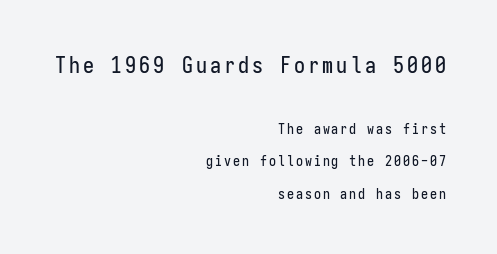
A typesetter would mark this as roman, not italic. Visually, the top section dominates because its glyphs are scaled up. The paragraph shown leans on its right margin. You could fit nearly another row in the gap between these rows.
